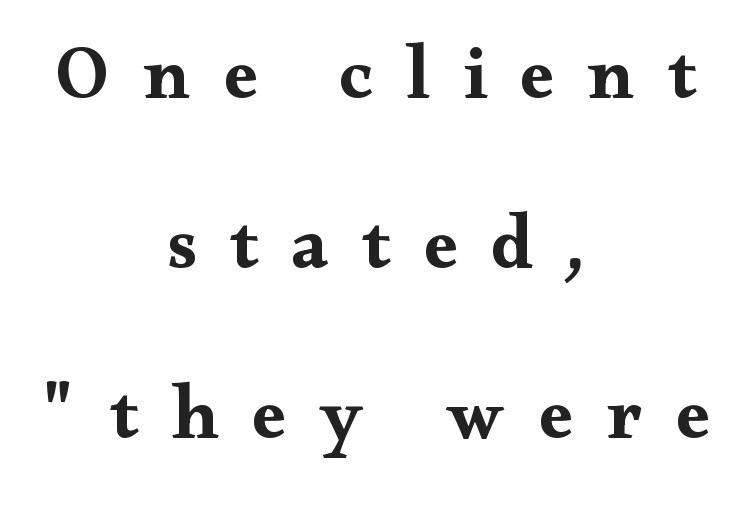
Q: Is the text bold? A: Yes.
Q: Is the text italic (slanted)? A: No, it is upright.
Q: Is the typeface a serif or a sans-serif typeface? A: Serif.
Q: Is the text underlined? A: No.
Q: How is the paragraph aligned? A: Centered.
Q: Is the spacing between letters normal or unusually wide? A: Unusually wide.
Q: Is the spacing between lines tight, normal or loose? A: Loose.
Q: Width (condensed, normal, or wide)? A: Wide.
Q: Stroke contrast? A: Medium.
Q: x-height? A: Small.
Q: Monospaced? A: No.
